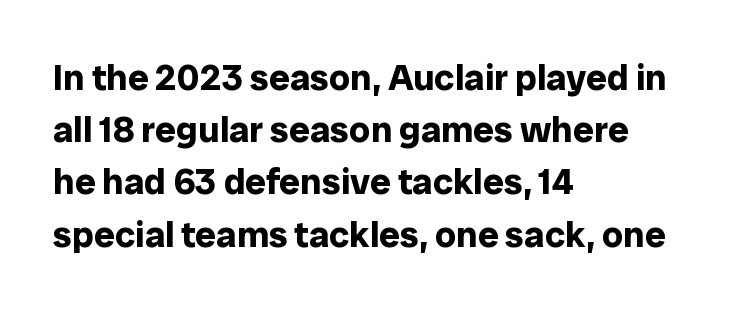
{"serif": "no", "italic": "no", "bold": "yes", "weight": "bold", "width": "normal", "stroke_contrast": "low", "x_height": "medium", "monospaced": "no", "underline": "no", "align": "left", "line_spacing": "normal", "line_spacing_ratio": 1.41, "letter_spacing": "normal", "letter_spacing_em": 0.0, "glyph_px": 37}
